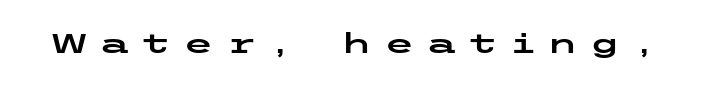
Q: Is the text italic (slanted)? A: No, it is upright.
Q: Is the typeface a serif or a sans-serif typeface? A: Sans-serif.
Q: Is the text underlined? A: No.
Q: Is the spacing between letters normal or unusually wide? A: Unusually wide.
Q: Width (condensed, normal, or wide)? A: Wide.
Q: Stroke contrast? A: Low.
Q: x-height? A: Medium.
